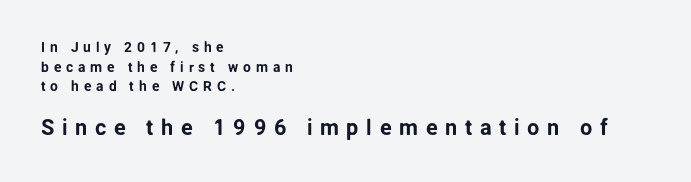
The image shows 22 px text type, upright; set left-aligned, normal line spacing (1.41x), unusually wide letter spacing (+0.34 em), not underlined; the second (bottom) block is 1.57x larger.
